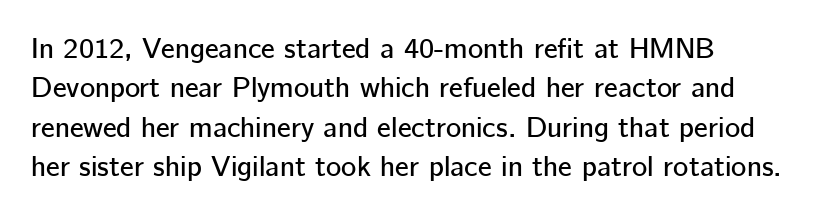
Visually the block forms a straight wall on the left and a jagged coastline on the right. How are the letters spaced? Ordinarily, with no added tracking. The font family rendered here belongs to the sans-serif group. Upright lettering throughout. Underlining? Definitely not there. Compared with typical paragraphs, the rows here are spaced about the same.
